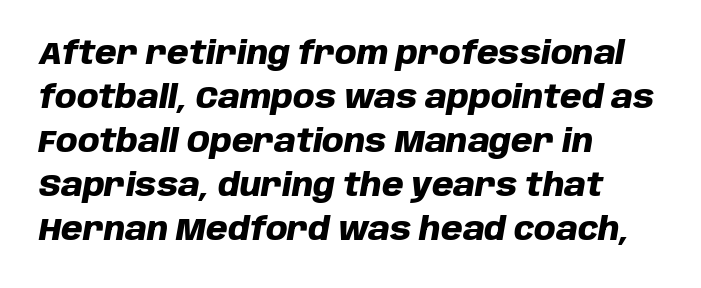
Proportional: the letters do not fall into vertical columns. Tracking value appears to be zero — textbook default spacing. No word sits above an underline. Whoever set this chose a conventional vertical rhythm.
